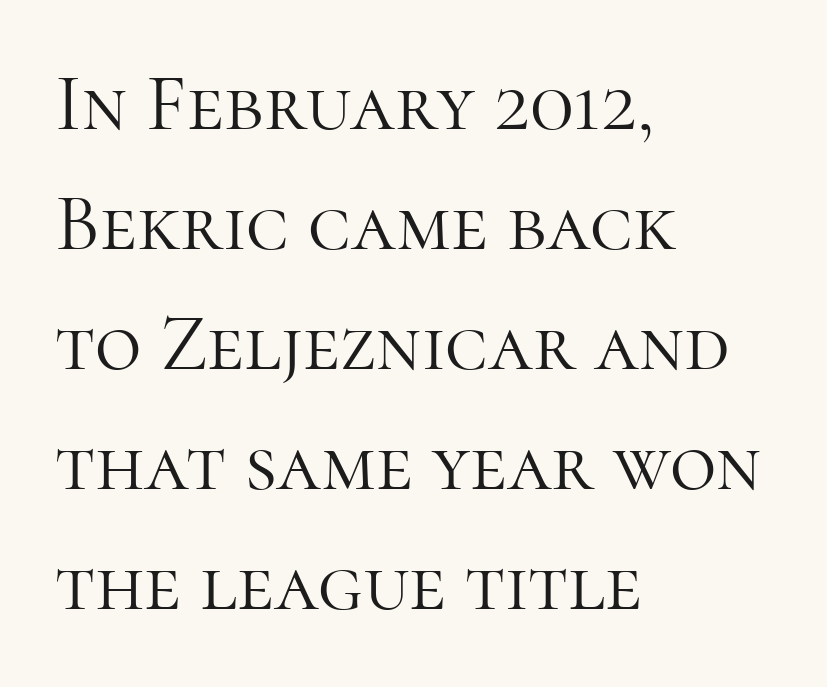
{"serif": "yes", "italic": "no", "bold": "no", "weight": "light", "width": "normal", "stroke_contrast": "high", "x_height": "medium", "monospaced": "no", "underline": "no", "align": "left", "line_spacing": "normal", "line_spacing_ratio": 1.5, "letter_spacing": "normal", "letter_spacing_em": 0.0, "glyph_px": 80}
